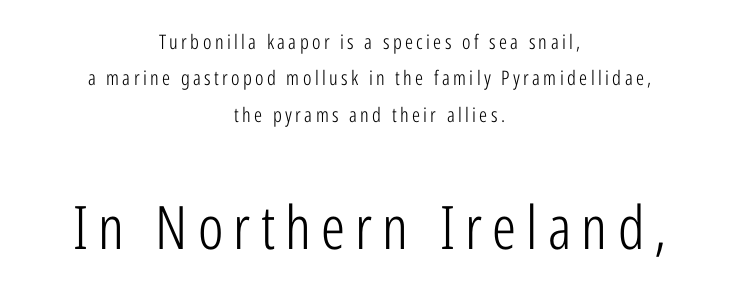
{"serif": "no", "italic": "no", "bold": "no", "weight": "light", "width": "condensed", "stroke_contrast": "low", "x_height": "medium", "monospaced": "no", "underline": "no", "align": "center", "line_spacing_ratio": 1.82, "larger_block": "second", "size_ratio": 3.0, "glyph_px": 60}
